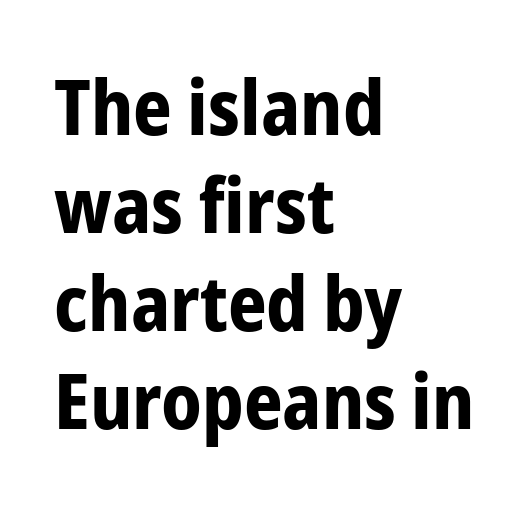
Q: Is the text bold? A: Yes.
Q: Is the text italic (slanted)? A: No, it is upright.
Q: Is the typeface a serif or a sans-serif typeface? A: Sans-serif.
Q: Is the text underlined? A: No.
Q: How is the paragraph aligned? A: Left-aligned.
Q: Is the spacing between letters normal or unusually wide? A: Normal.
Q: Is the spacing between lines tight, normal or loose? A: Normal.
Q: Width (condensed, normal, or wide)? A: Condensed.
Q: Stroke contrast? A: Low.
Q: x-height? A: Medium.
Q: Monospaced? A: No.
